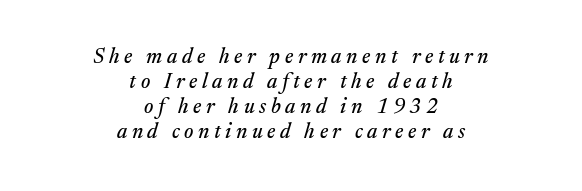
The image shows 21 px text type, italic (leaning right); set centered, line spacing 1.19x, unusually wide letter spacing (+0.22 em), not underlined.
